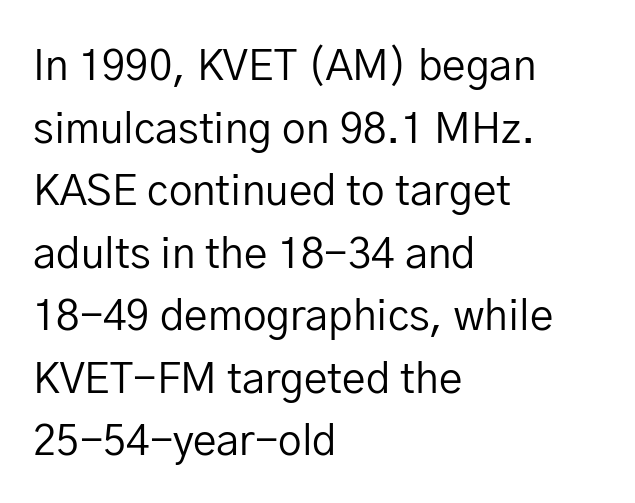
{"serif": "no", "italic": "no", "bold": "no", "weight": "regular", "width": "normal", "stroke_contrast": "low", "x_height": "medium", "monospaced": "no", "underline": "no", "align": "left", "line_spacing": "normal", "line_spacing_ratio": 1.49, "letter_spacing": "normal", "letter_spacing_em": 0.0, "glyph_px": 42}
